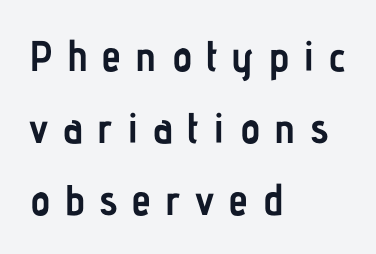
This rendering widens character spacing well past its baseline value. Emphasis by weight is at full strength: bold. Caption: multi-line text, flush left, ragged right. Looks like regular typesetting: each glyph gets only the width it needs.
